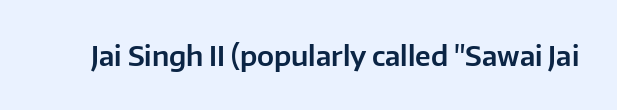
Q: Is the text italic (slanted)? A: No, it is upright.
Q: Is the text underlined? A: No.
Q: Is the spacing between letters normal or unusually wide? A: Normal.
